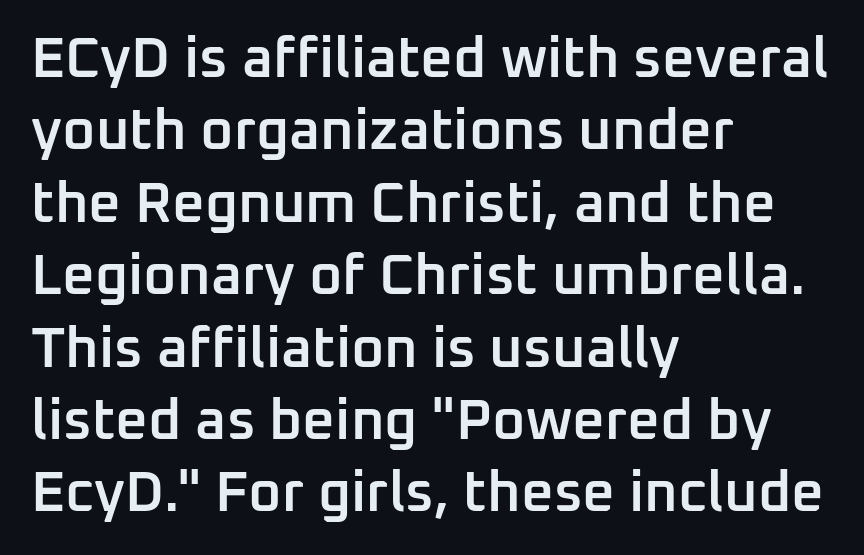
Short note: letters normally spaced. The letters advance in unequal steps, a hallmark of proportional type. In terms of posture, this sample is upright. Stroke terminals: plain, sans-serif. Type without underlining.
